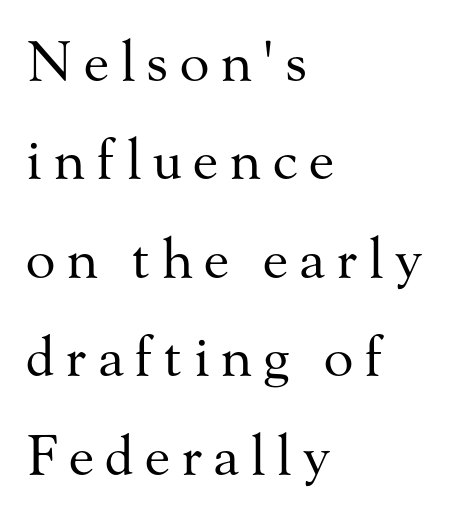
Q: Is the text bold? A: No.
Q: Is the text italic (slanted)? A: No, it is upright.
Q: Is the typeface a serif or a sans-serif typeface? A: Serif.
Q: Is the text underlined? A: No.
Q: How is the paragraph aligned? A: Left-aligned.
Q: Is the spacing between letters normal or unusually wide? A: Unusually wide.
Q: Width (condensed, normal, or wide)? A: Normal.
Q: Stroke contrast? A: Medium.
Q: x-height? A: Small.
Q: Monospaced? A: No.
